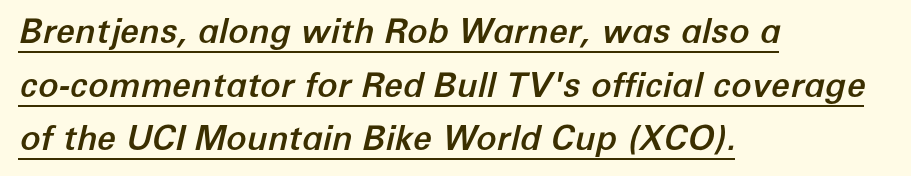
A classic flush-left, rag-right setting is used for this passage. Posture: slanted. This sample carries an underscore along the baseline area. A typesetter would call this zero additional tracking.
